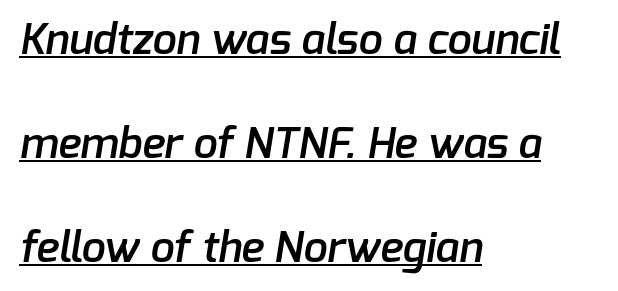
{"serif": "no", "bold": "semi", "weight": "semibold", "width": "normal", "stroke_contrast": "low", "x_height": "medium", "monospaced": "no", "underline": "yes", "align": "left", "line_spacing": "loose", "line_spacing_ratio": 2.42, "letter_spacing": "normal", "letter_spacing_em": 0.0, "glyph_px": 43}
